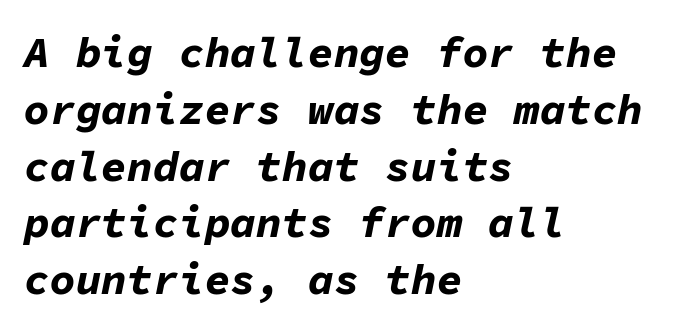
Q: Is the text bold? A: Yes.
Q: Is the text italic (slanted)? A: Yes, it leans right by about 11 degrees.
Q: Is the text underlined? A: No.
Q: How is the paragraph aligned? A: Left-aligned.
Q: Is the spacing between letters normal or unusually wide? A: Normal.
Q: Is the spacing between lines tight, normal or loose? A: Normal.
Q: Width (condensed, normal, or wide)? A: Normal.
Q: Stroke contrast? A: Low.
Q: x-height? A: Medium.
Q: Monospaced? A: Yes.
